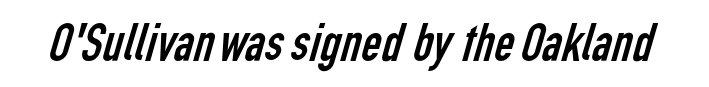
{"serif": "no", "bold": "no", "weight": "regular", "width": "condensed", "stroke_contrast": "low", "x_height": "medium", "monospaced": "no", "underline": "no", "letter_spacing": "normal", "letter_spacing_em": 0.0, "glyph_px": 54}
